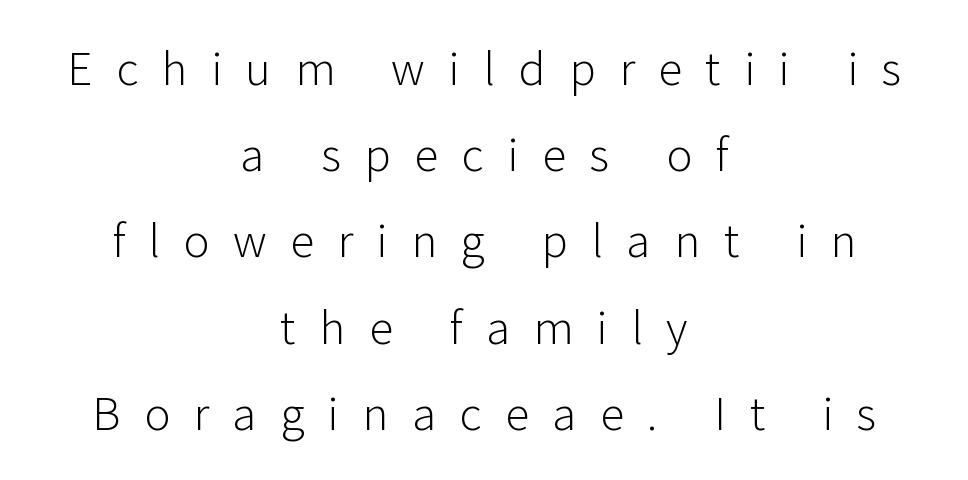
The image shows 49 px light sans-serif type, upright; set centered, line spacing 1.76x, unusually wide letter spacing (+0.48 em), not underlined; low stroke contrast and a medium x-height.
